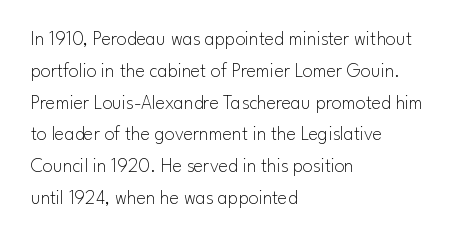
{"italic": "no", "bold": "no", "underline": "no", "align": "left", "line_spacing": "normal", "line_spacing_ratio": 1.59, "letter_spacing": "normal", "letter_spacing_em": 0.0, "glyph_px": 20}
